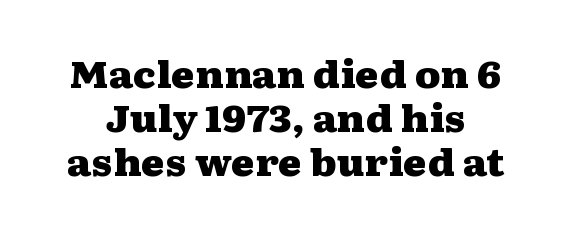
{"serif": "yes", "italic": "no", "bold": "yes", "weight": "heavy", "width": "wide", "stroke_contrast": "medium", "x_height": "medium", "monospaced": "no", "underline": "no", "line_spacing_ratio": 1.22, "letter_spacing": "normal", "letter_spacing_em": 0.0, "glyph_px": 36}
